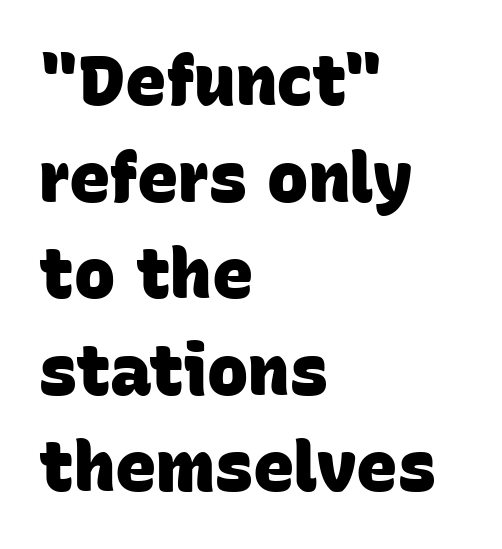
Words appear dense and cohesive because spacing is normal. A typesetter would call this proportional, since set widths differ per character. Leftover space on each line is placed entirely after the last word. The baseline area is clear. The face used here is a sans, in the tradition of grotesques and geometrics. The designer left line spacing at the default.
